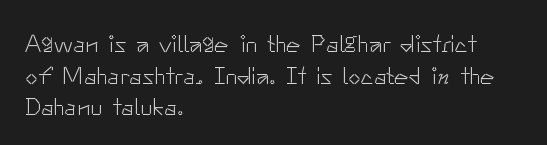
{"italic": "no", "bold": "no", "underline": "no", "align": "left", "line_spacing": "normal", "line_spacing_ratio": 1.27, "letter_spacing": "normal", "letter_spacing_em": 0.0, "glyph_px": 25}
